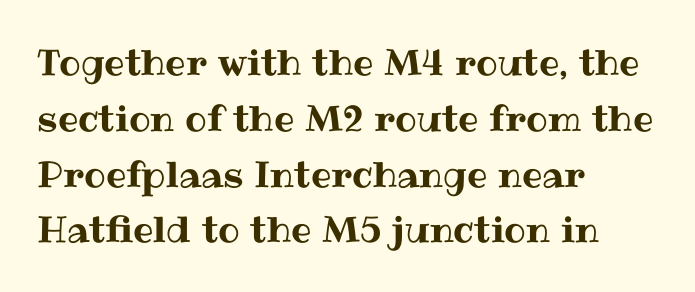
Nobody drew a line under any word here. Words appear dense and cohesive because spacing is normal. These lines are rendered in a variable-pitch font. Nope, not italic — everything's standing straight.
